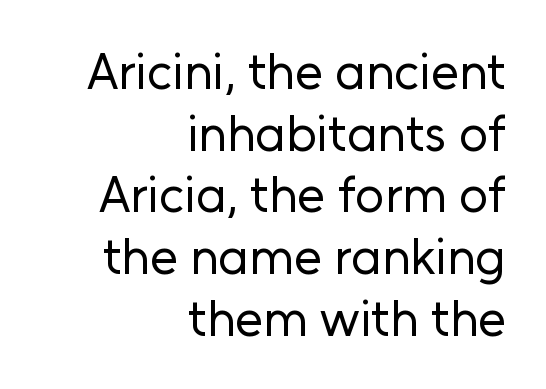
{"serif": "no", "italic": "no", "bold": "no", "weight": "regular", "width": "normal", "stroke_contrast": "low", "x_height": "medium", "monospaced": "no", "underline": "no", "align": "right", "line_spacing_ratio": 1.21, "letter_spacing": "normal", "letter_spacing_em": 0.0, "glyph_px": 51}
